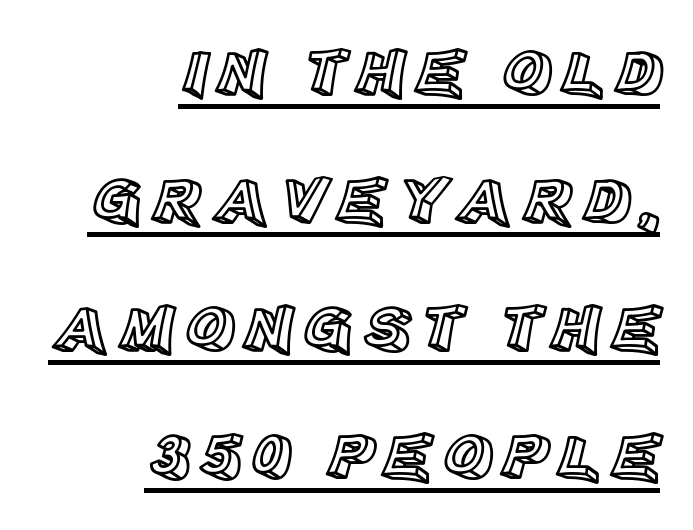
Honestly, the underline is the first thing you notice here. Horizontally, the lines are justified to the trailing edge only. A typesetter would call this proportional, since set widths differ per character.
